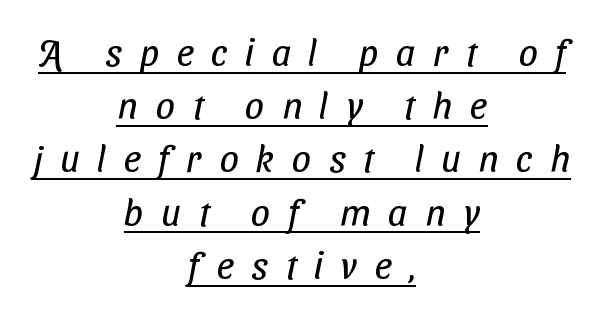
Q: Is the text bold? A: No.
Q: Is the typeface a serif or a sans-serif typeface? A: Sans-serif.
Q: Is the text underlined? A: Yes.
Q: How is the paragraph aligned? A: Centered.
Q: Is the spacing between letters normal or unusually wide? A: Unusually wide.
Q: Is the spacing between lines tight, normal or loose? A: Normal.
Q: Width (condensed, normal, or wide)? A: Condensed.
Q: Stroke contrast? A: Low.
Q: x-height? A: Medium.
Q: Monospaced? A: No.
